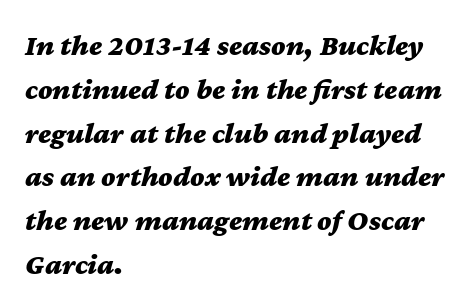
Q: Is the text bold? A: Yes.
Q: Is the text italic (slanted)? A: Yes, it leans right by about 12 degrees.
Q: Is the text underlined? A: No.
Q: How is the paragraph aligned? A: Left-aligned.
Q: Is the spacing between letters normal or unusually wide? A: Normal.
Q: Is the spacing between lines tight, normal or loose? A: Normal.
Q: Width (condensed, normal, or wide)? A: Wide.
Q: Stroke contrast? A: Medium.
Q: x-height? A: Medium.
Q: Monospaced? A: No.
